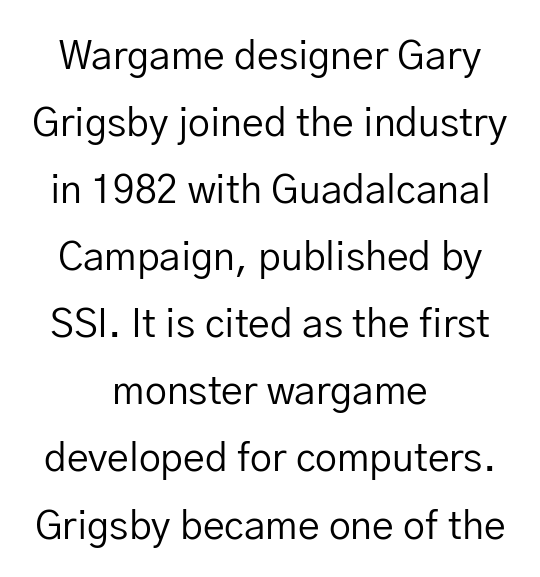
The passage shown has conventional tracking throughout. Classification — sans serif. Letters rest on an invisible, unmarked baseline. The paragraph has two soft edges and a firm central axis. A light-to-regular cut is what we see here.
